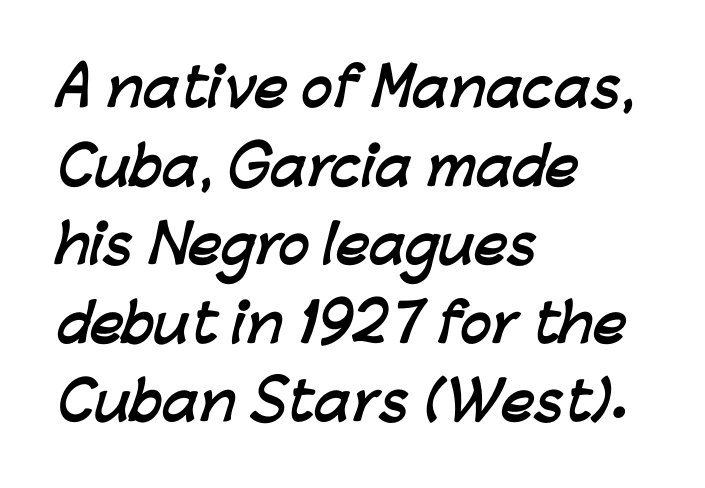
Is the block centered? No — it sits flush against the left margin. Lines of text with bare space underneath. Weight check: bold — yes, fully. Each letter keeps its own natural width here, so spacing adapts to shape.
